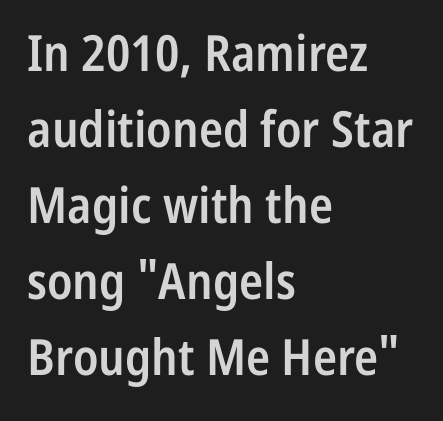
{"serif": "no", "italic": "no", "bold": "semi", "weight": "semibold", "width": "condensed", "stroke_contrast": "low", "x_height": "medium", "monospaced": "no", "underline": "no", "align": "left", "line_spacing": "normal", "line_spacing_ratio": 1.52, "letter_spacing": "normal", "letter_spacing_em": 0.0, "glyph_px": 50}
